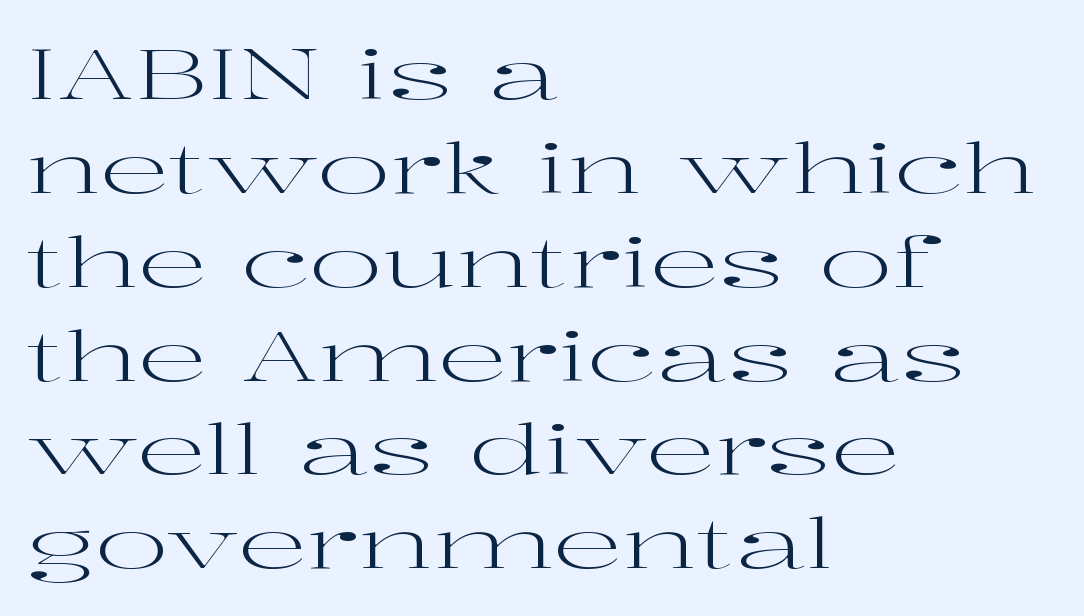
{"serif": "yes", "italic": "no", "bold": "no", "weight": "regular", "width": "wide", "stroke_contrast": "high", "x_height": "medium", "monospaced": "no", "underline": "no", "align": "left", "line_spacing": "normal", "line_spacing_ratio": 1.36, "letter_spacing": "normal", "letter_spacing_em": 0.0, "glyph_px": 69}
